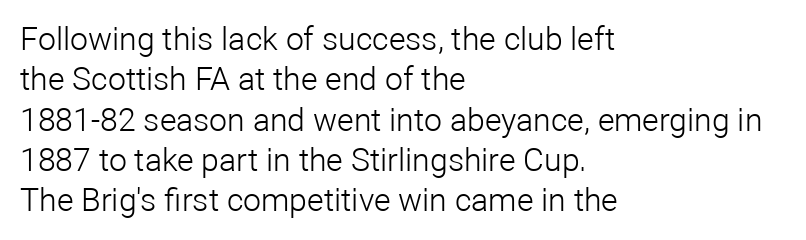
A typesetter would mark this as roman, not italic. The rendering uses natural spacing where letterforms have individual widths. The space beneath each line is pristine and unruled. This rendering employs a face without finishing strokes, i.e., a sans-serif. Compared with typical body copy, the letter spacing here is the same.
